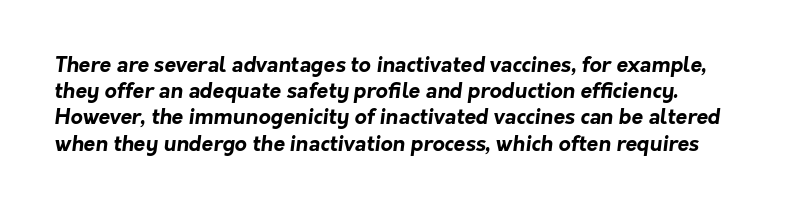
Q: Is the text bold? A: Yes.
Q: Is the text underlined? A: No.
Q: Is the spacing between letters normal or unusually wide? A: Normal.
Q: Is the spacing between lines tight, normal or loose? A: Normal.
